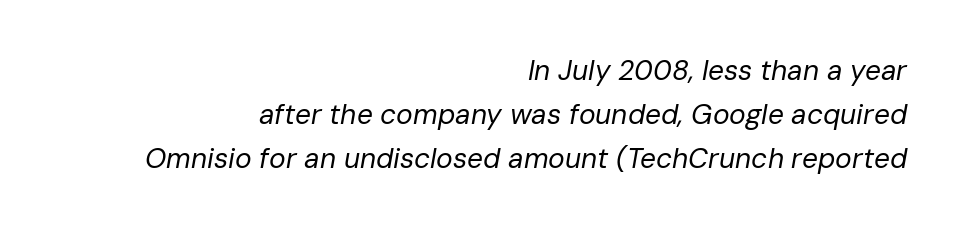
The typesetter chose a ragged-left arrangement here. Characters are canted at an angle relative to the baseline's perpendicular. These lines are rendered in a variable-pitch font. The vertical gap from one line to the next is medium.
